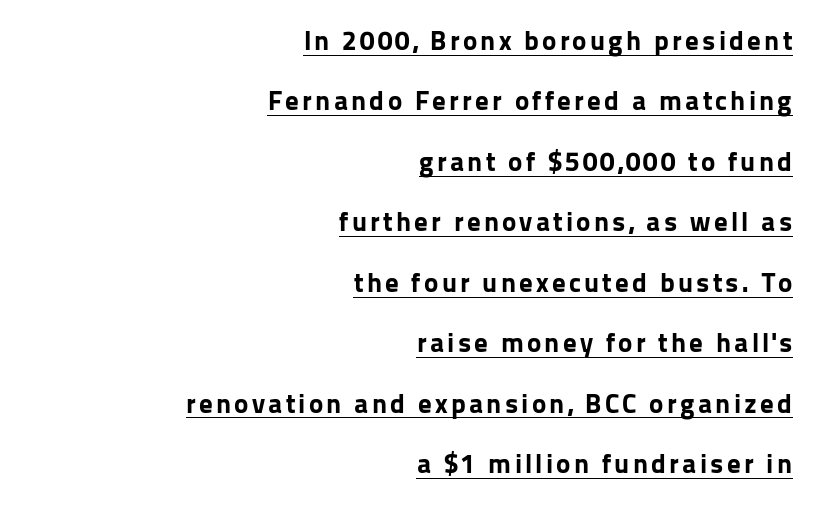
{"italic": "no", "bold": "yes", "underline": "yes", "align": "right", "line_spacing": "loose", "line_spacing_ratio": 2.24, "glyph_px": 27}
